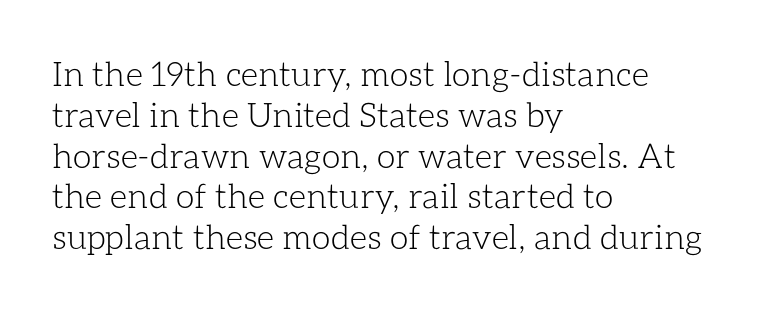
Q: Is the text bold? A: No.
Q: Is the text italic (slanted)? A: No, it is upright.
Q: Is the text underlined? A: No.
Q: How is the paragraph aligned? A: Left-aligned.
Q: Is the spacing between letters normal or unusually wide? A: Normal.
Q: Width (condensed, normal, or wide)? A: Normal.
Q: Stroke contrast? A: Low.
Q: x-height? A: Medium.
Q: Monospaced? A: No.
